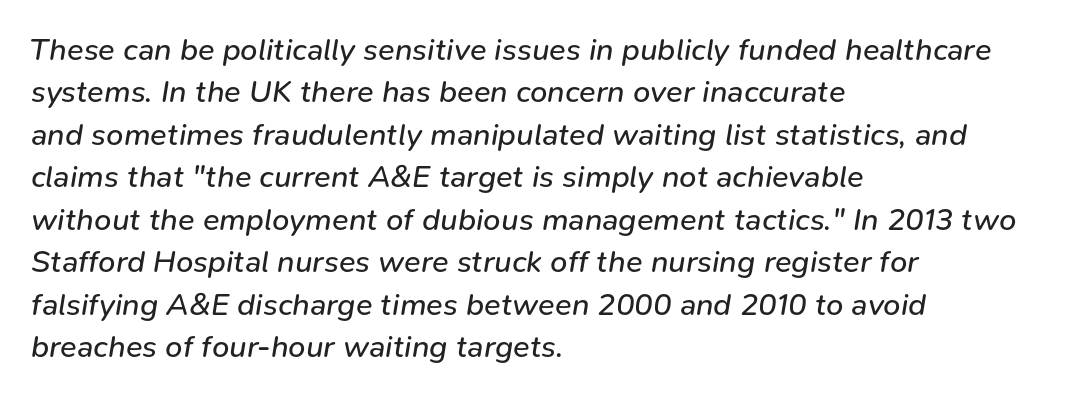
Q: Is the text bold? A: No.
Q: Is the text italic (slanted)? A: Yes, it leans right by about 9 degrees.
Q: Is the text underlined? A: No.
Q: How is the paragraph aligned? A: Left-aligned.
Q: Is the spacing between letters normal or unusually wide? A: Normal.
Q: Is the spacing between lines tight, normal or loose? A: Normal.
Q: Width (condensed, normal, or wide)? A: Normal.
Q: Stroke contrast? A: Low.
Q: x-height? A: Medium.
Q: Monospaced? A: No.
